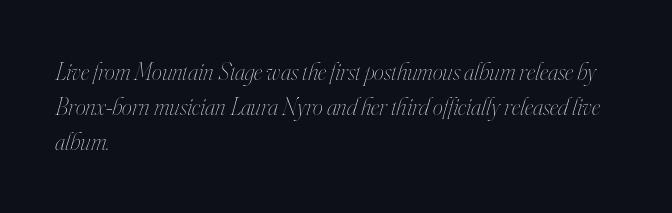
{"italic": "yes", "lean": "right", "slant_degrees": 16, "bold": "no", "underline": "no", "align": "left", "line_spacing": "normal", "line_spacing_ratio": 1.41, "letter_spacing": "normal", "letter_spacing_em": 0.0, "glyph_px": 25}
